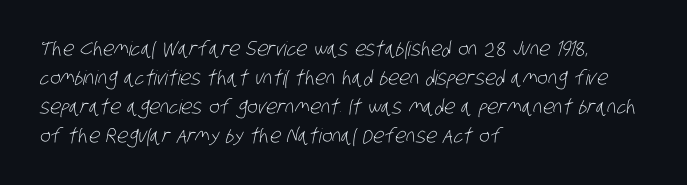
{"bold": "no", "underline": "no", "align": "left", "line_spacing": "normal", "line_spacing_ratio": 1.45, "letter_spacing": "normal", "letter_spacing_em": 0.0, "glyph_px": 20}
